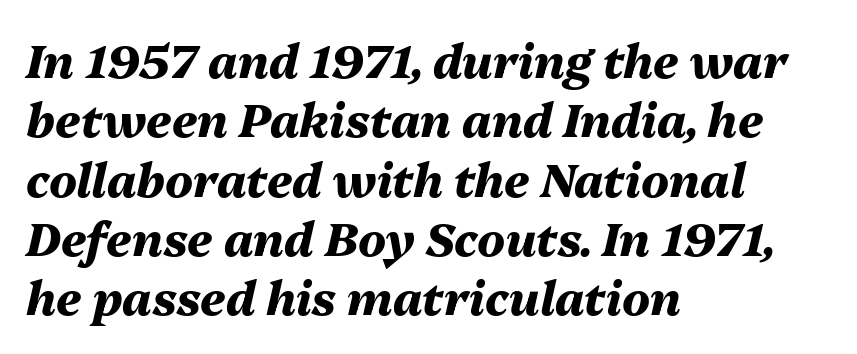
Does the weight exceed regular? Yes, all the way to bold. Would a proofreader flag this as italicized? Yes. Rule under the text: the space is simply empty. The ragged edge is on the right, which tells us the setting is flush left. No extra tracking has been applied to these lines. Leading: standard.
